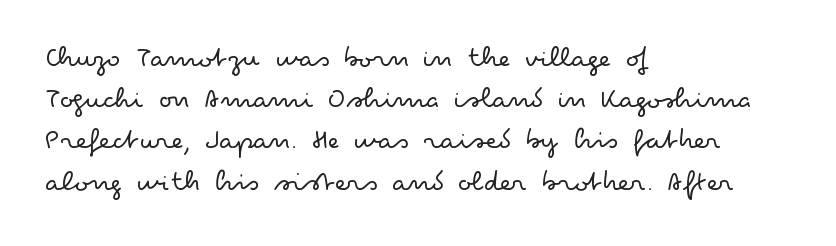
{"serif": "no", "italic": "no", "bold": "no", "weight": "light", "width": "wide", "stroke_contrast": "low", "x_height": "small", "monospaced": "no", "underline": "no", "align": "left", "line_spacing": "normal", "line_spacing_ratio": 1.33, "letter_spacing": "normal", "letter_spacing_em": 0.0, "glyph_px": 31}
